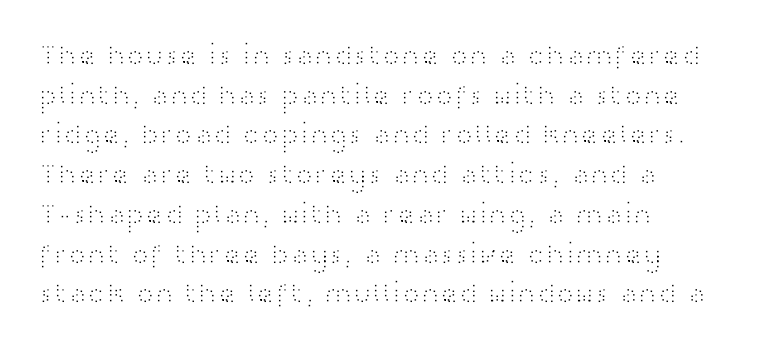
{"serif": "no", "italic": "no", "bold": "no", "weight": "light", "width": "wide", "stroke_contrast": "high", "x_height": "medium", "monospaced": "no", "underline": "no", "align": "left", "line_spacing": "normal", "line_spacing_ratio": 1.37, "letter_spacing": "normal", "letter_spacing_em": 0.0, "glyph_px": 29}
